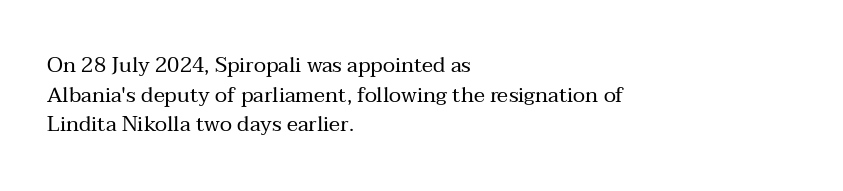
{"italic": "no", "bold": "no", "underline": "no", "align": "left", "line_spacing": "normal", "line_spacing_ratio": 1.41, "letter_spacing": "normal", "letter_spacing_em": 0.0, "glyph_px": 21}
